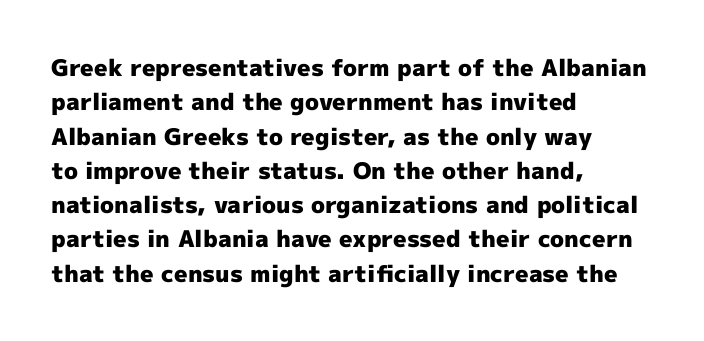
The image shows 23 px bold type, upright; set left-aligned, normal line spacing (1.49x), normal letter spacing, not underlined.
